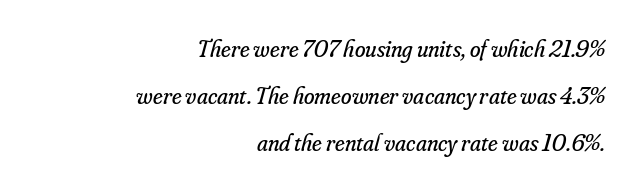
{"italic": "yes", "lean": "right", "slant_degrees": 16, "bold": "no", "underline": "no", "align": "right", "line_spacing": "loose", "line_spacing_ratio": 1.95, "letter_spacing": "normal", "letter_spacing_em": 0.0, "glyph_px": 24}
